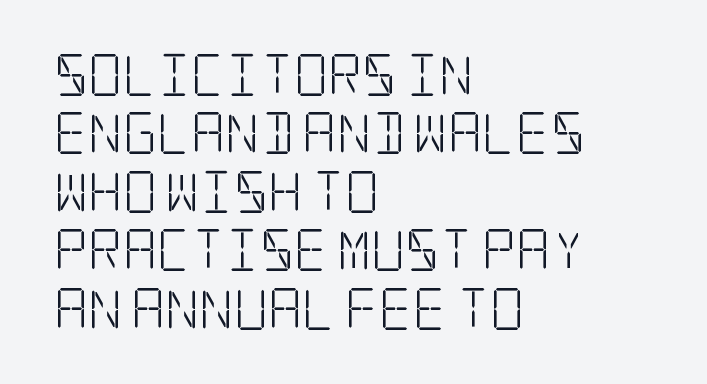
{"serif": "yes", "italic": "no", "bold": "no", "weight": "light", "width": "condensed", "stroke_contrast": "low", "x_height": "large", "underline": "no", "align": "left", "line_spacing": "normal", "line_spacing_ratio": 1.39, "letter_spacing": "normal", "letter_spacing_em": 0.0, "glyph_px": 42}
